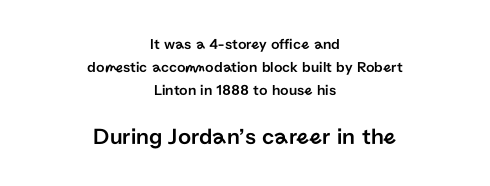
Where is the straight margin? There isn't one; the lines are centered. Rule under the text: the space is simply empty. The typography opts for an upright posture over an oblique one. Interline gaps are of average width in this sample. Between one letter and the next there's only the usual sliver of space. Caption: upper text group reduced, lower text group enlarged.
